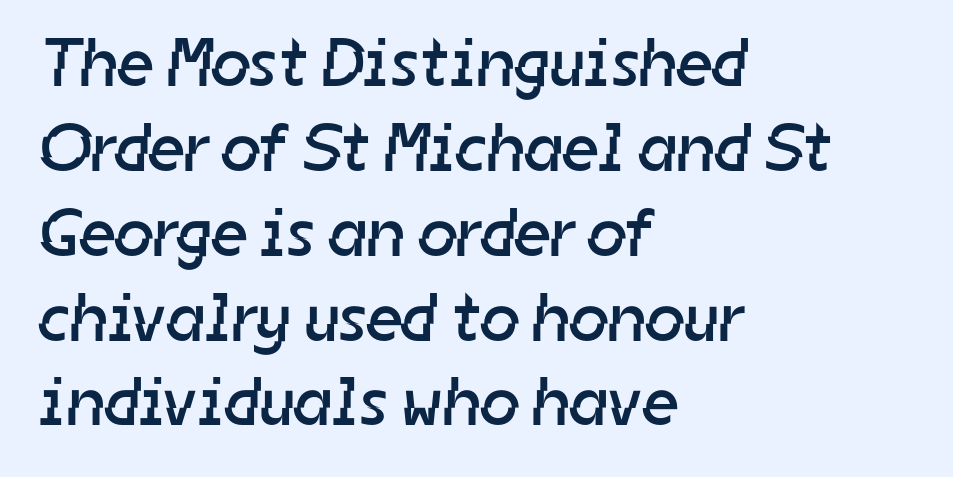
Examine the stroke ends and you'll find no serifs. This rendering features lettering with no underline. Compared with a centered layout, this one pins lines to the left instead. Proportional: the letters do not fall into vertical columns. Is the letter spacing exaggerated? No — it looks like the ordinary default.
